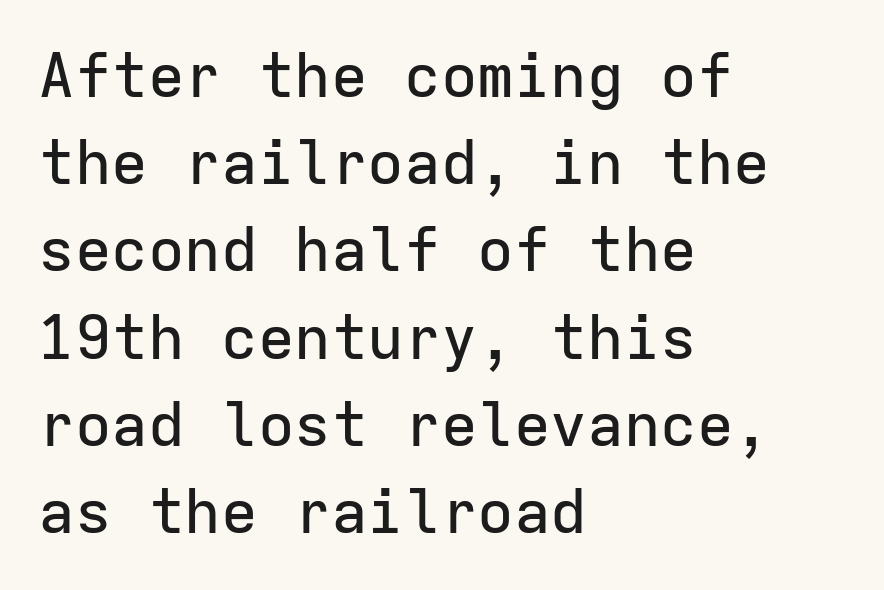
{"serif": "no", "italic": "no", "width": "normal", "stroke_contrast": "low", "x_height": "medium", "monospaced": "yes", "underline": "no", "align": "left", "line_spacing": "normal", "line_spacing_ratio": 1.43, "letter_spacing": "normal", "letter_spacing_em": 0.0, "glyph_px": 61}
